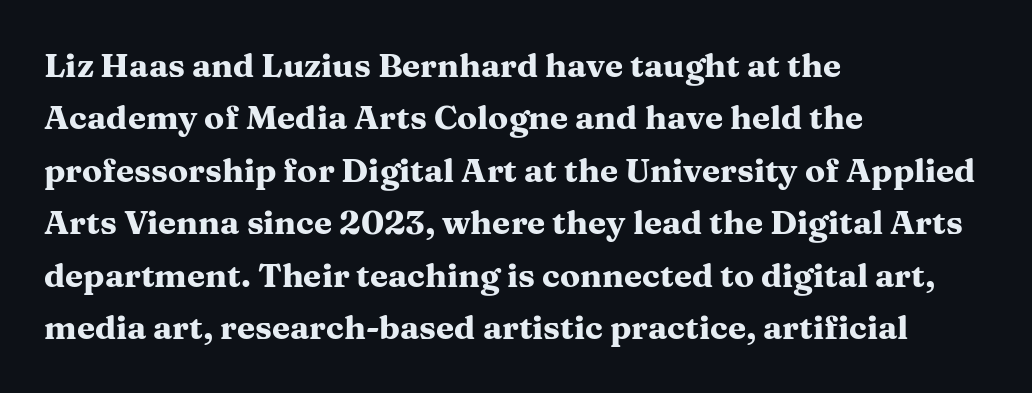
Q: Is the text bold? A: Yes.
Q: Is the text italic (slanted)? A: No, it is upright.
Q: Is the typeface a serif or a sans-serif typeface? A: Serif.
Q: Is the text underlined? A: No.
Q: How is the paragraph aligned? A: Left-aligned.
Q: Is the spacing between letters normal or unusually wide? A: Normal.
Q: Is the spacing between lines tight, normal or loose? A: Normal.
Q: Width (condensed, normal, or wide)? A: Wide.
Q: Stroke contrast? A: Medium.
Q: x-height? A: Medium.
Q: Monospaced? A: No.
